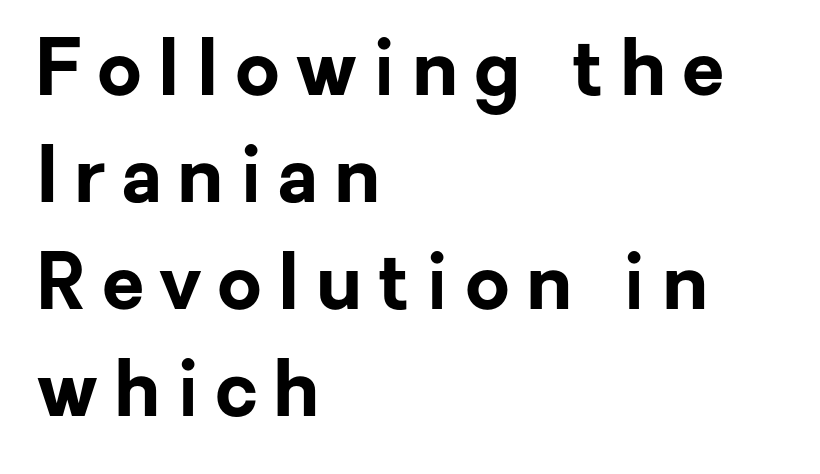
{"serif": "no", "italic": "no", "bold": "yes", "weight": "bold", "width": "normal", "stroke_contrast": "low", "x_height": "medium", "monospaced": "no", "underline": "no", "align": "left", "line_spacing": "normal", "line_spacing_ratio": 1.39, "letter_spacing": "wide", "letter_spacing_em": 0.21, "glyph_px": 77}
